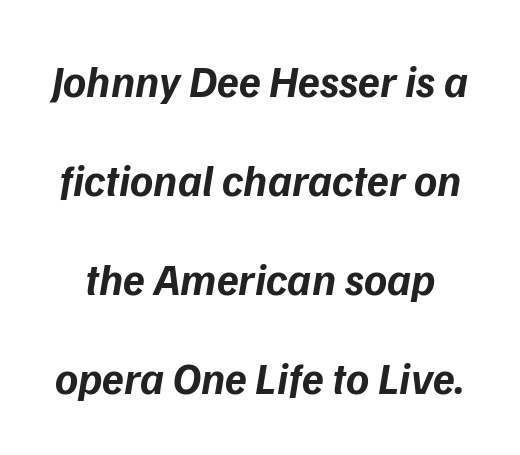
{"italic": "yes", "lean": "right", "slant_degrees": 9, "bold": "yes", "weight": "bold", "width": "normal", "stroke_contrast": "low", "x_height": "medium", "monospaced": "no", "underline": "no", "line_spacing": "loose", "line_spacing_ratio": 2.25, "letter_spacing": "normal", "letter_spacing_em": 0.0, "glyph_px": 44}
